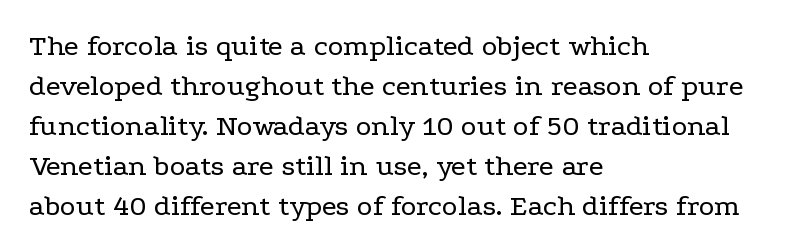
Q: Is the text bold? A: No.
Q: Is the text italic (slanted)? A: No, it is upright.
Q: Is the typeface a serif or a sans-serif typeface? A: Serif.
Q: Is the text underlined? A: No.
Q: How is the paragraph aligned? A: Left-aligned.
Q: Is the spacing between letters normal or unusually wide? A: Normal.
Q: Is the spacing between lines tight, normal or loose? A: Normal.
Q: Width (condensed, normal, or wide)? A: Wide.
Q: Stroke contrast? A: Low.
Q: x-height? A: Medium.
Q: Monospaced? A: No.
